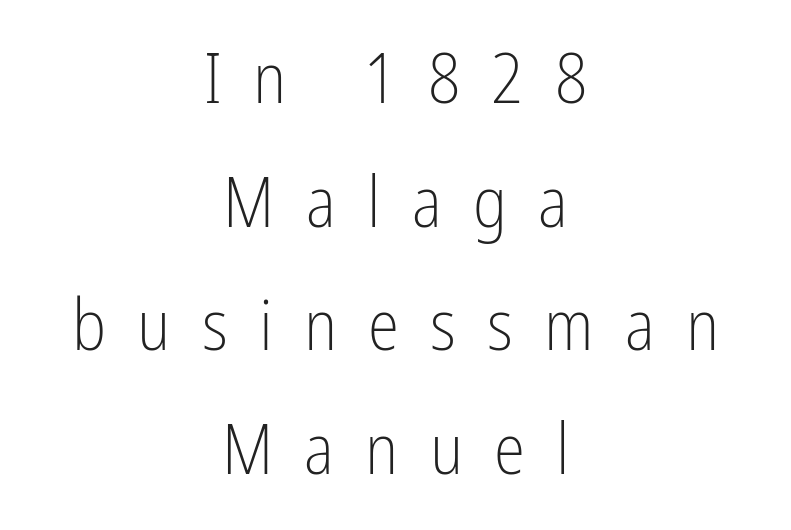
Plain, unruled lines of type. Typographically, this falls in the sans-serif category. The horizontal fit of the characters is loose and conspicuously gappy. These lines are centered, leaving both edges ragged.
